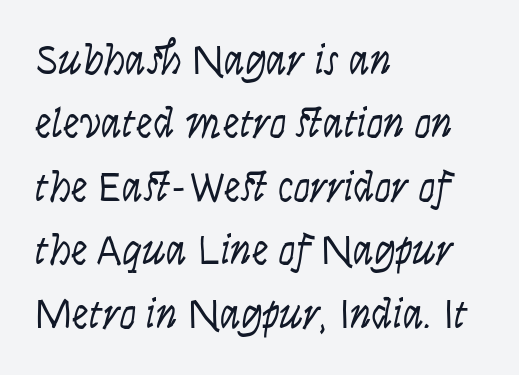
The face used here is proportionally spaced, like ordinary book or web type. Honestly, there is no underline to notice here at all. A typesetter would mark this as italic. Reading down the column, the eye jumps a familiar distance to each next line. What stands out about the letter spacing? Nothing — it is the standard amount.
